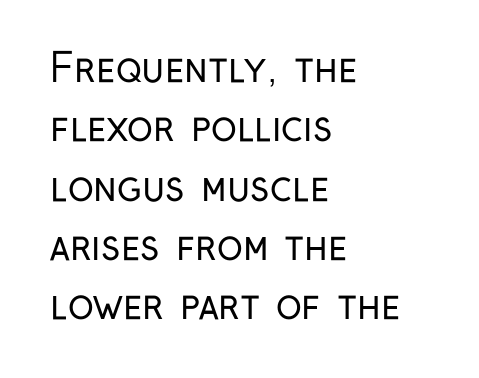
The image shows 39 px regular-weight, condensed sans-serif type, upright; set left-aligned, normal line spacing (1.52x), normal letter spacing, not underlined; low stroke contrast and a medium x-height.
